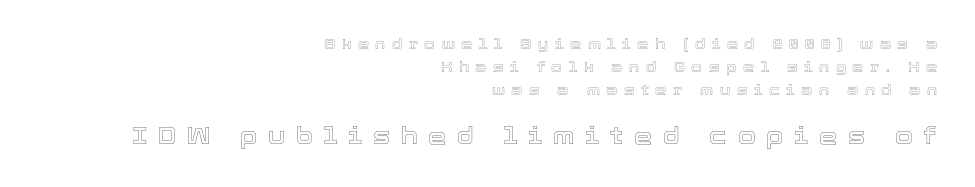
{"italic": "no", "underline": "no", "align": "right", "line_spacing": "normal", "line_spacing_ratio": 1.65, "letter_spacing": "wide", "letter_spacing_em": 0.47, "larger_block": "second", "size_ratio": 1.64, "glyph_px": 23}
